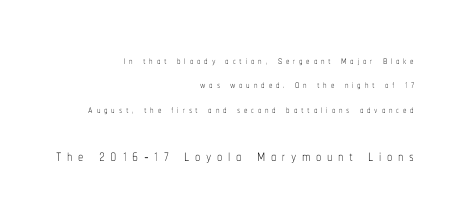
The rendering inserts visible extra space after every character. The font is comparable to plain body text, perhaps lighter. Descenders hang freely into open space. Style check: upright. Size contrast runs from small at the top to large at the bottom.
